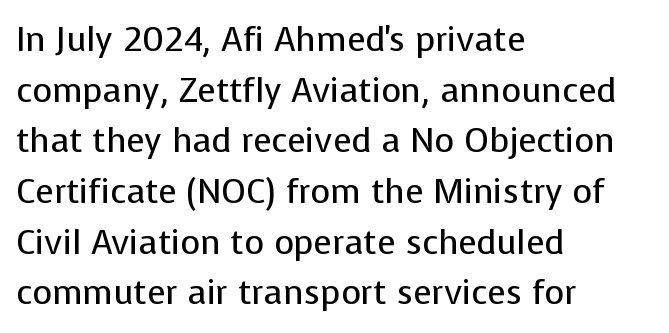
{"serif": "no", "italic": "no", "bold": "no", "weight": "regular", "width": "normal", "stroke_contrast": "low", "x_height": "medium", "monospaced": "no", "underline": "no", "align": "left", "line_spacing": "normal", "line_spacing_ratio": 1.49, "letter_spacing": "normal", "letter_spacing_em": 0.0, "glyph_px": 34}
